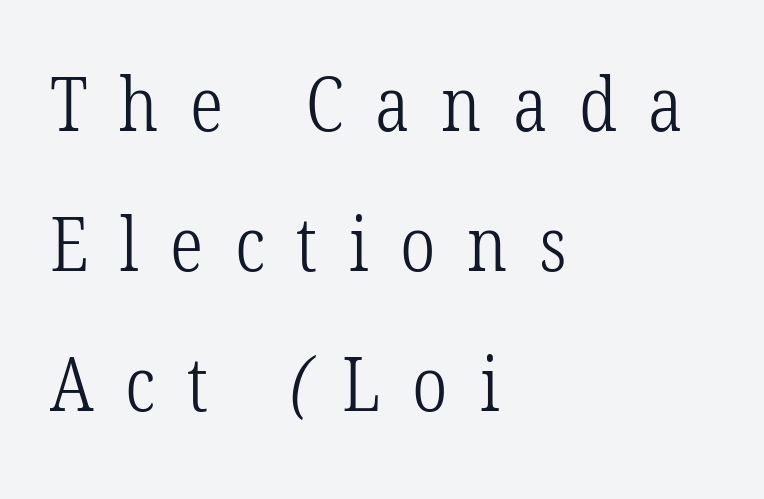
Q: Is the text bold? A: No.
Q: Is the typeface a serif or a sans-serif typeface? A: Serif.
Q: Is the text underlined? A: No.
Q: How is the paragraph aligned? A: Left-aligned.
Q: Is the spacing between letters normal or unusually wide? A: Unusually wide.
Q: Width (condensed, normal, or wide)? A: Condensed.
Q: Stroke contrast? A: Low.
Q: x-height? A: Medium.
Q: Monospaced? A: No.
